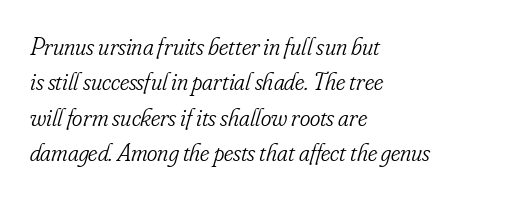
{"italic": "yes", "lean": "right", "slant_degrees": 16, "bold": "no", "underline": "no", "align": "left", "line_spacing": "normal", "line_spacing_ratio": 1.42, "letter_spacing": "normal", "letter_spacing_em": 0.0, "glyph_px": 25}
